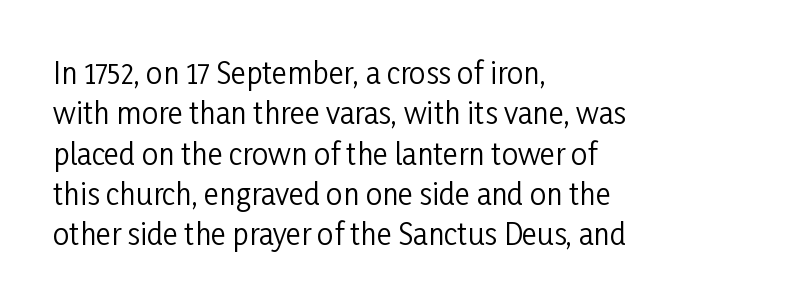
The image shows 29 px regular-weight, condensed sans-serif type, upright; set left-aligned, normal line spacing (1.39x), normal letter spacing, not underlined; low stroke contrast and a medium x-height.
